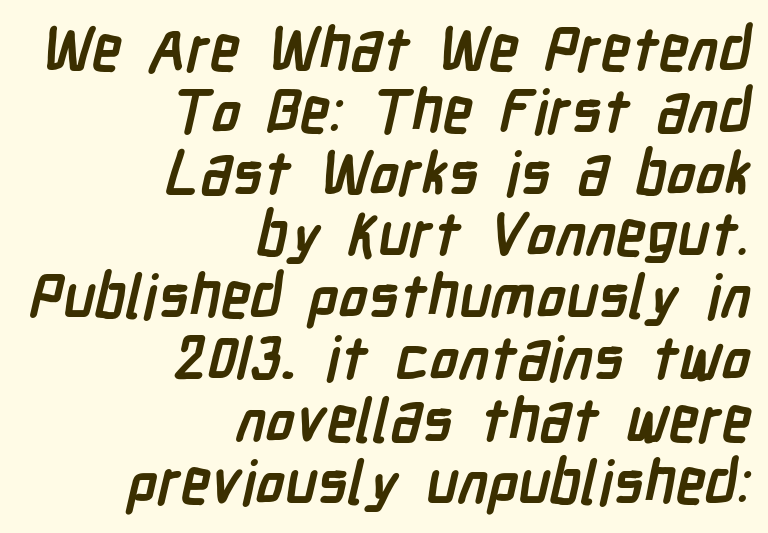
{"serif": "no", "bold": "yes", "weight": "semibold", "width": "condensed", "stroke_contrast": "low", "x_height": "medium", "monospaced": "no", "underline": "no", "align": "right", "line_spacing": "tight", "line_spacing_ratio": 1.03, "letter_spacing": "normal", "letter_spacing_em": 0.0, "glyph_px": 60}
